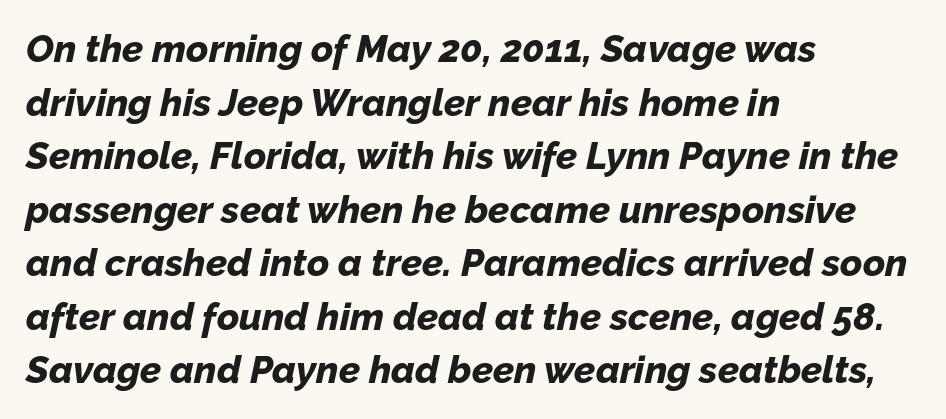
Every character sits at an angle, as italics do. Thick stems and heavy bowls — unmistakably bold. Short note: letters normally spaced. Descenders hang freely into open space.
